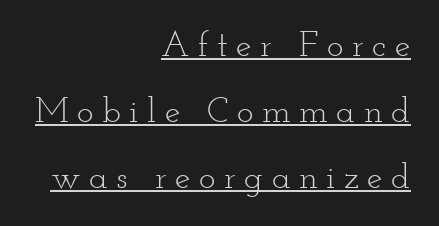
The image shows 35 px light, wide serif type, upright; set right-aligned, line spacing 1.88x, unusually wide letter spacing (+0.24 em), underlined; low stroke contrast and a small x-height.
